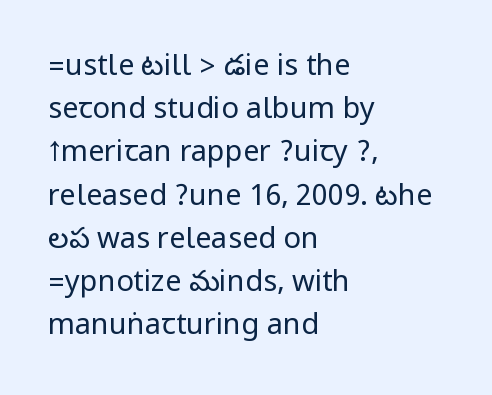
Q: Is the text bold? A: No.
Q: Is the text italic (slanted)? A: No, it is upright.
Q: Is the typeface a serif or a sans-serif typeface? A: Sans-serif.
Q: Is the text underlined? A: No.
Q: How is the paragraph aligned? A: Left-aligned.
Q: Is the spacing between letters normal or unusually wide? A: Normal.
Q: Is the spacing between lines tight, normal or loose? A: Normal.
Q: Width (condensed, normal, or wide)? A: Condensed.
Q: Stroke contrast? A: Low.
